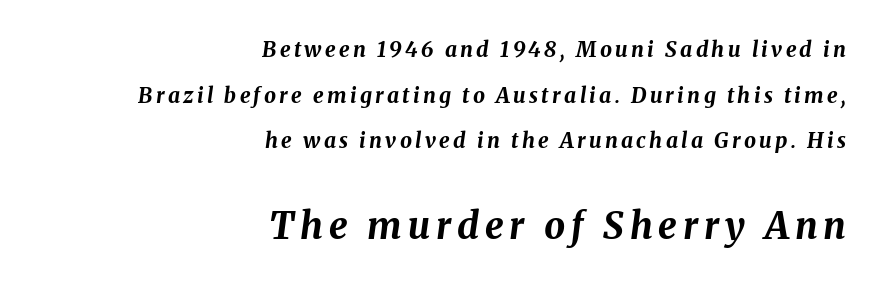
You can tell it's italic because the verticals aren't actually vertical. Interline gaps are noticeably wide in this sample. Notice how thick the strokes are: this is what a full bold looks like. Line endings align vertically; line beginnings do not. Spacing verdict: proportional, widths tailored to each character.
